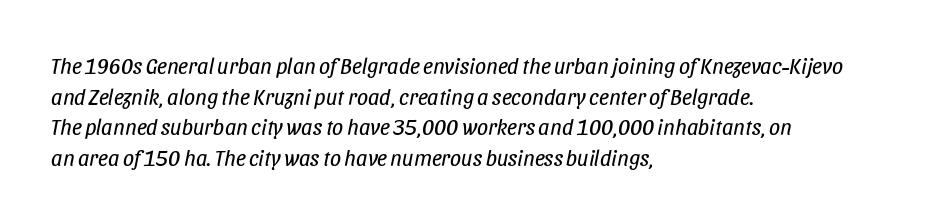
The specimen omits any rule beneath the text block's lines. Vertical spacing — default. Compared with a centered layout, this one pins lines to the left instead. No chunkiness to these letters — they're not bold. The letters are slanted; this is an italic face. The letters sit at their default tracking, neither squeezed nor spread.
